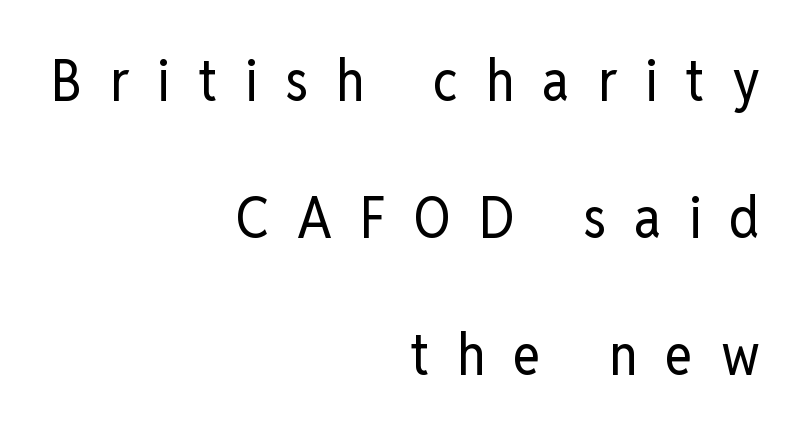
Q: Is the text bold? A: No.
Q: Is the text italic (slanted)? A: No, it is upright.
Q: Is the typeface a serif or a sans-serif typeface? A: Sans-serif.
Q: Is the text underlined? A: No.
Q: How is the paragraph aligned? A: Right-aligned.
Q: Is the spacing between letters normal or unusually wide? A: Unusually wide.
Q: Is the spacing between lines tight, normal or loose? A: Loose.
Q: Width (condensed, normal, or wide)? A: Condensed.
Q: Stroke contrast? A: Low.
Q: x-height? A: Medium.
Q: Monospaced? A: No.
